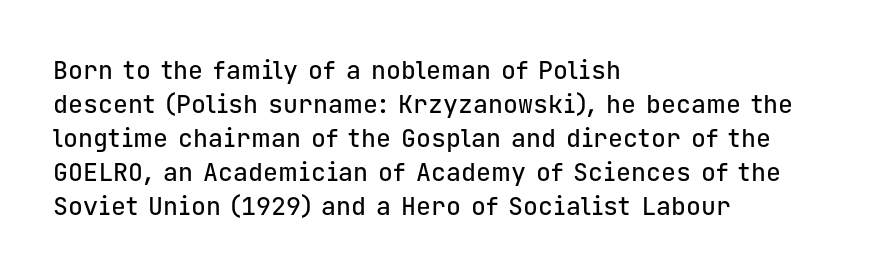
The image shows 25 px text type, upright; set left-aligned, normal line spacing (1.36x), normal letter spacing, not underlined.
